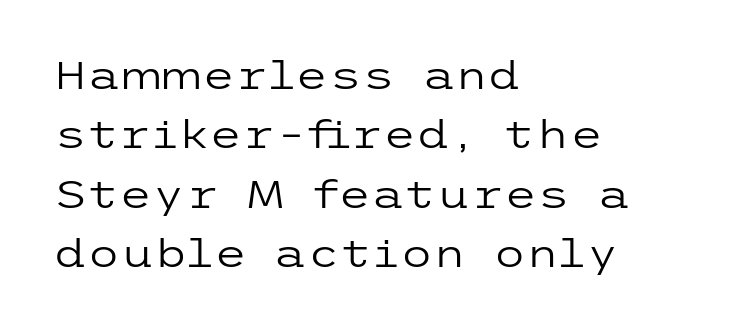
Casual observation: everything's shoved over to the left. The gap between lines stays unmarked. Nothing unusual about the tracking: characters are spaced as the font intends. What kind of face is this? One without serifs — a sans. Style check: upright. The space between consecutive lines is moderate.
